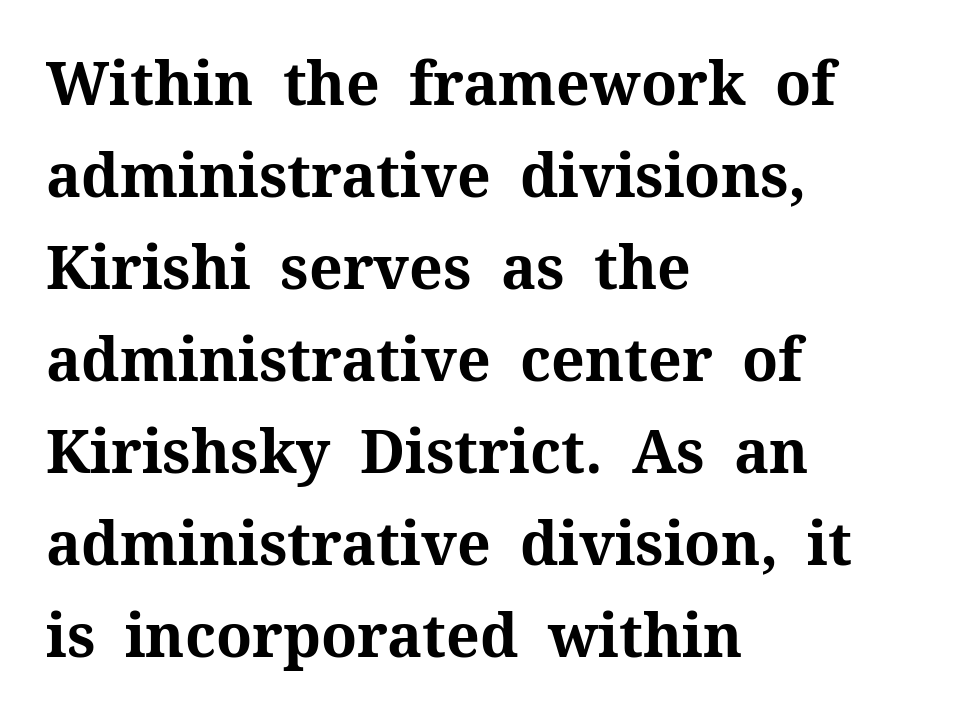
The image shows 59 px bold serif type, upright; set left-aligned, normal line spacing (1.56x), normal letter spacing, not underlined; medium stroke contrast and a medium x-height.
